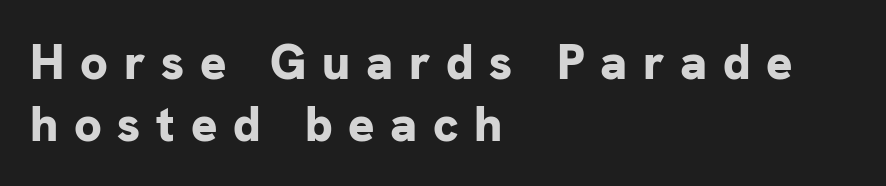
Q: Is the text bold? A: Yes.
Q: Is the text italic (slanted)? A: No, it is upright.
Q: Is the typeface a serif or a sans-serif typeface? A: Sans-serif.
Q: Is the text underlined? A: No.
Q: How is the paragraph aligned? A: Left-aligned.
Q: Is the spacing between letters normal or unusually wide? A: Unusually wide.
Q: Is the spacing between lines tight, normal or loose? A: Normal.
Q: Width (condensed, normal, or wide)? A: Normal.
Q: Stroke contrast? A: Low.
Q: x-height? A: Medium.
Q: Monospaced? A: No.
